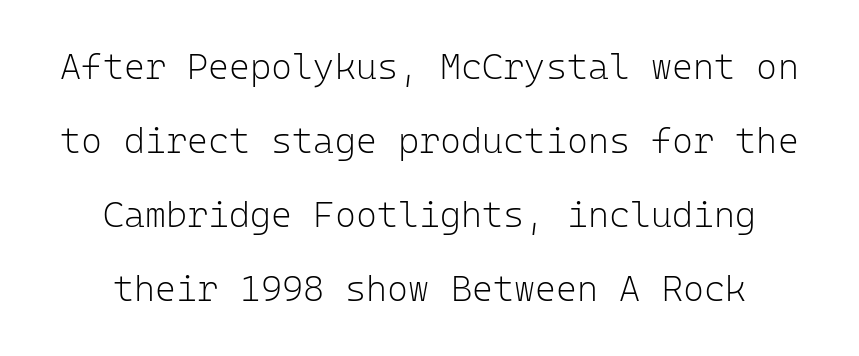
The image shows 36 px light sans-serif type, upright, monospaced; set loose line spacing (2.06x), normal letter spacing, not underlined; low stroke contrast and a medium x-height.
